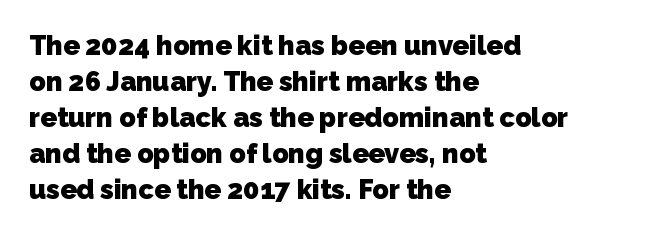
{"bold": "yes", "underline": "no", "align": "left", "line_spacing": "normal", "line_spacing_ratio": 1.33, "letter_spacing": "normal", "letter_spacing_em": 0.0, "glyph_px": 27}
